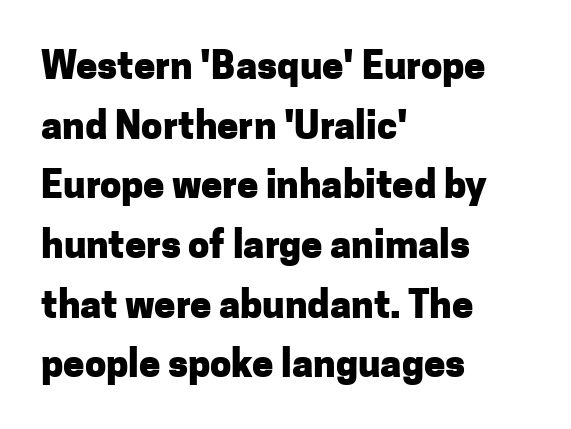
{"serif": "no", "italic": "no", "bold": "yes", "weight": "heavy", "width": "normal", "stroke_contrast": "low", "x_height": "medium", "monospaced": "no", "underline": "no", "align": "left", "line_spacing": "normal", "line_spacing_ratio": 1.57, "letter_spacing": "normal", "letter_spacing_em": 0.0, "glyph_px": 38}
